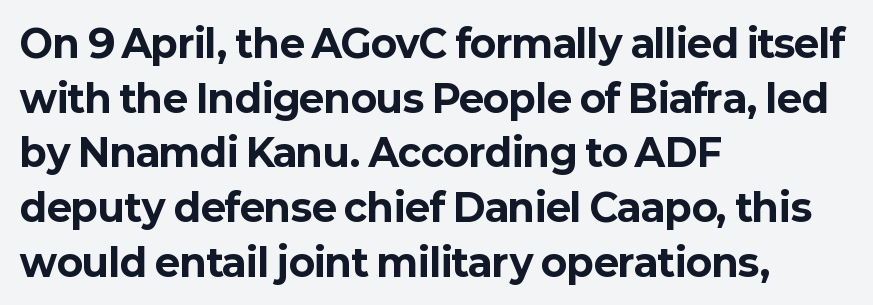
Honestly, there is no underline to notice here at all. Chunky letters — that's bold for sure. Teacher's note: observe the even left margin — that is flush-left alignment. Observe the ordinary spacing: letters are neighbours, not strangers.
